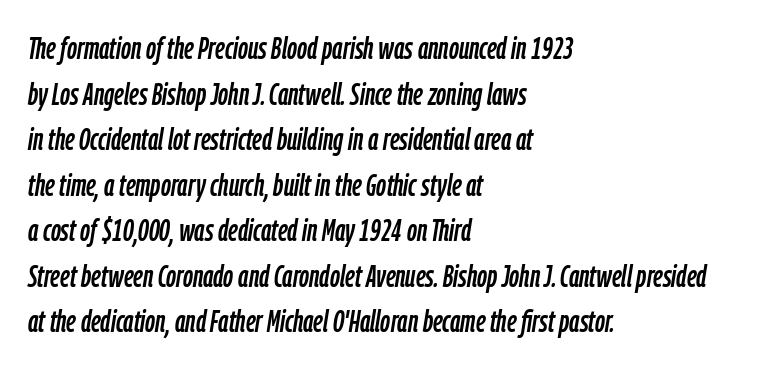
Q: Is the text italic (slanted)? A: Yes, it leans right by about 9 degrees.
Q: Is the text underlined? A: No.
Q: How is the paragraph aligned? A: Left-aligned.
Q: Is the spacing between letters normal or unusually wide? A: Normal.
Q: Is the spacing between lines tight, normal or loose? A: Normal.
Q: Width (condensed, normal, or wide)? A: Condensed.
Q: Stroke contrast? A: Low.
Q: x-height? A: Medium.
Q: Monospaced? A: No.
